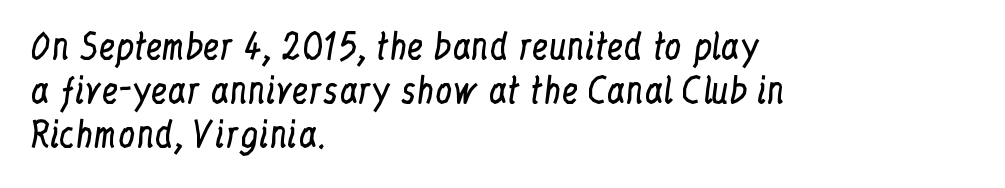
Q: Is the text bold? A: No.
Q: Is the text italic (slanted)? A: Yes.
Q: Is the typeface a serif or a sans-serif typeface? A: Serif.
Q: Is the text underlined? A: No.
Q: How is the paragraph aligned? A: Left-aligned.
Q: Is the spacing between letters normal or unusually wide? A: Normal.
Q: Is the spacing between lines tight, normal or loose? A: Normal.
Q: Width (condensed, normal, or wide)? A: Condensed.
Q: Stroke contrast? A: Low.
Q: x-height? A: Medium.
Q: Monospaced? A: No.
